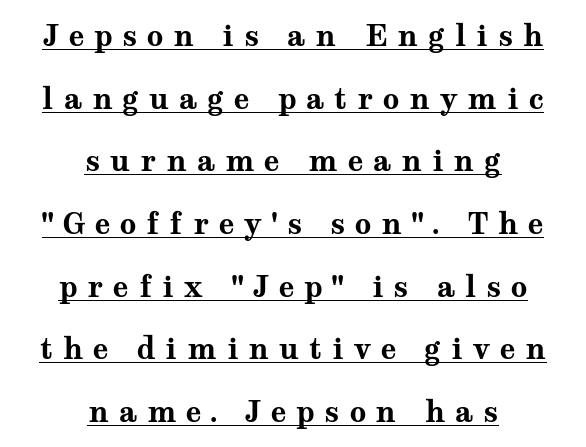
The image shows 29 px bold, wide serif type, upright; set centered, loose line spacing (2.16x), unusually wide letter spacing (+0.34 em), underlined; medium stroke contrast and a medium x-height.
